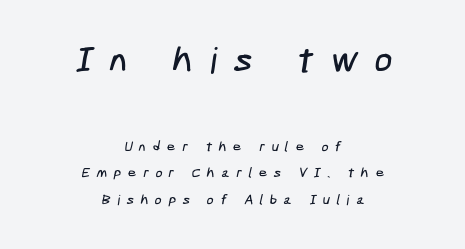
The image shows 36 px condensed sans-serif type; set centered, line spacing 1.89x, unusually wide letter spacing (+0.46 em), not underlined; the first (top) block is 2.57x larger; low stroke contrast and a medium x-height.
